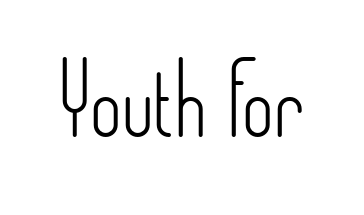
{"serif": "no", "italic": "no", "bold": "no", "weight": "light", "width": "condensed", "stroke_contrast": "low", "x_height": "small", "monospaced": "no", "underline": "no", "letter_spacing": "normal", "letter_spacing_em": 0.0, "glyph_px": 68}
